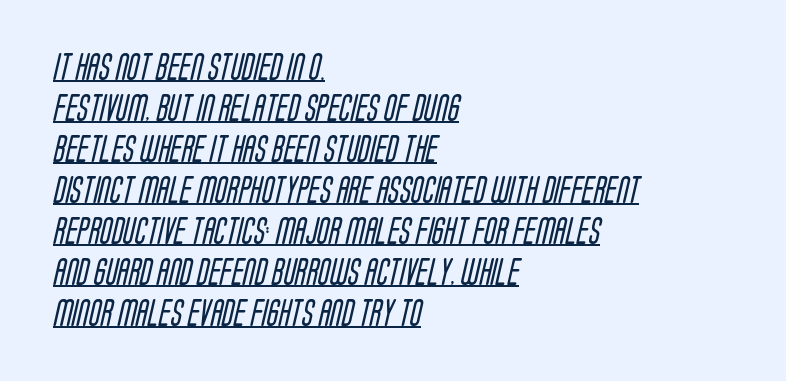
Q: Is the text bold? A: No.
Q: Is the text underlined? A: Yes.
Q: How is the paragraph aligned? A: Left-aligned.
Q: Is the spacing between letters normal or unusually wide? A: Normal.
Q: Is the spacing between lines tight, normal or loose? A: Normal.
